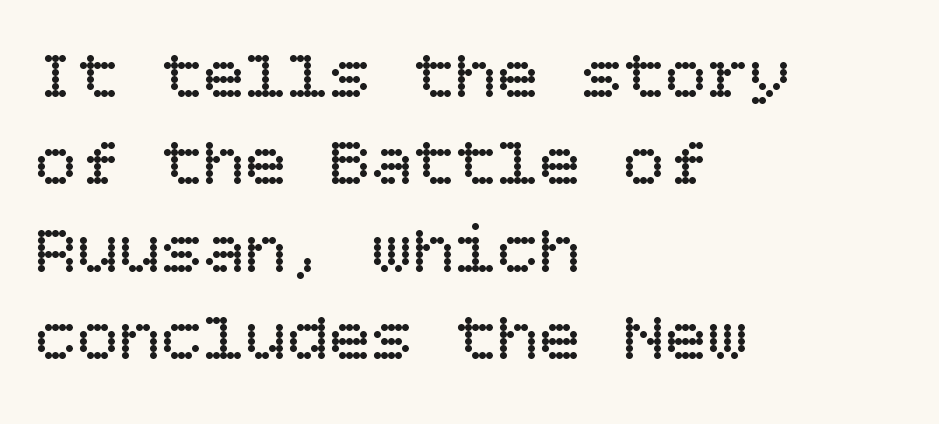
Q: Is the text bold? A: No.
Q: Is the text italic (slanted)? A: No, it is upright.
Q: Is the text underlined? A: No.
Q: How is the paragraph aligned? A: Left-aligned.
Q: Is the spacing between letters normal or unusually wide? A: Normal.
Q: Is the spacing between lines tight, normal or loose? A: Normal.
Q: Width (condensed, normal, or wide)? A: Normal.
Q: Stroke contrast? A: Low.
Q: x-height? A: Large.
